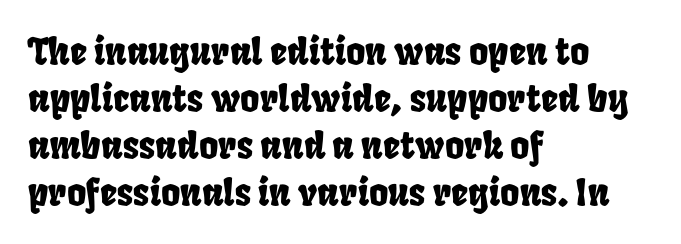
Q: Is the text underlined? A: No.
Q: How is the paragraph aligned? A: Left-aligned.
Q: Is the spacing between letters normal or unusually wide? A: Normal.
Q: Is the spacing between lines tight, normal or loose? A: Normal.
Q: Width (condensed, normal, or wide)? A: Condensed.
Q: Stroke contrast? A: Low.
Q: x-height? A: Large.
Q: Monospaced? A: No.
